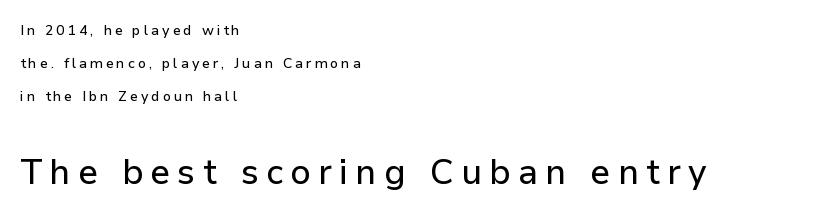
The image shows 35 px sans-serif type, upright; set left-aligned, loose line spacing (2.37x), unusually wide letter spacing (+0.21 em), not underlined; the second (bottom) block is 2.5x larger; low stroke contrast and a medium x-height.
